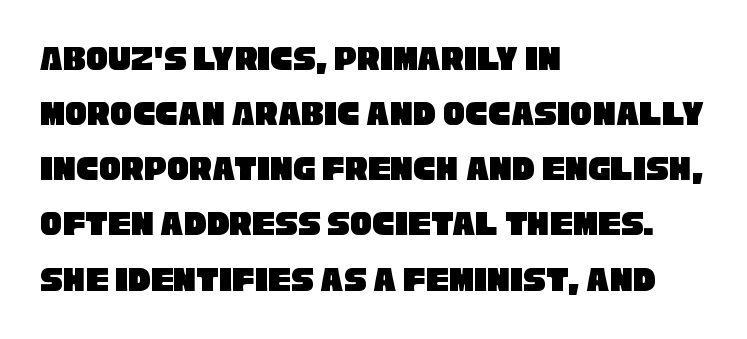
Lines of text with bare space underneath. Proportional: the letters do not fall into vertical columns. Whoever set this chose a conventional vertical rhythm. Line beginnings align vertically; line endings do not.
